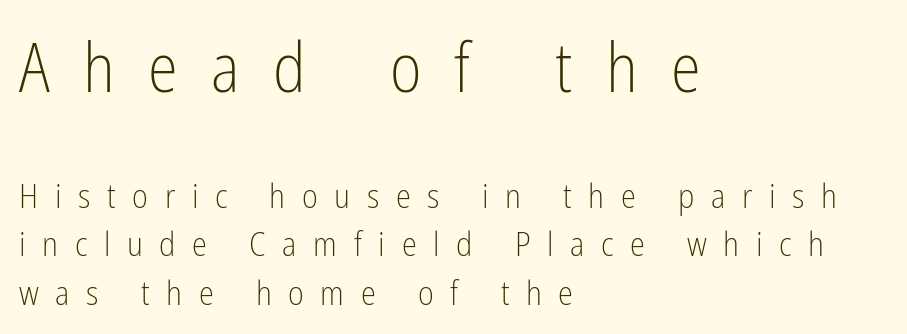
Large over small — that's the arrangement of the two blocks here. Proportional: the letters do not fall into vertical columns. These lines are composed in type without serifs. You can tell it's not italic because the verticals are truly vertical. The designer left line spacing at the default.
